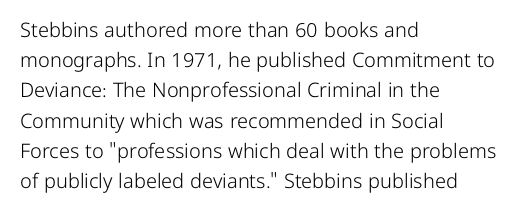
The image shows 20 px text type, upright; set left-aligned, normal line spacing (1.51x), normal letter spacing, not underlined.
